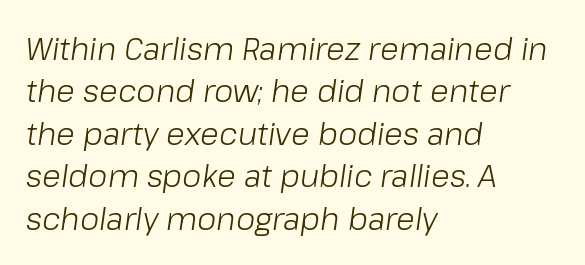
Q: Is the text bold? A: No.
Q: Is the text italic (slanted)? A: Yes, it leans right by about 8 degrees.
Q: Is the text underlined? A: No.
Q: How is the paragraph aligned? A: Left-aligned.
Q: Is the spacing between letters normal or unusually wide? A: Normal.
Q: Is the spacing between lines tight, normal or loose? A: Normal.
Q: Width (condensed, normal, or wide)? A: Normal.
Q: Stroke contrast? A: Low.
Q: x-height? A: Medium.
Q: Monospaced? A: No.
